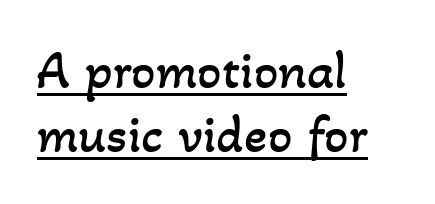
The image shows 54 px regular-weight type; set left-aligned, line spacing 1.19x, normal letter spacing, underlined; low stroke contrast and a small x-height.
